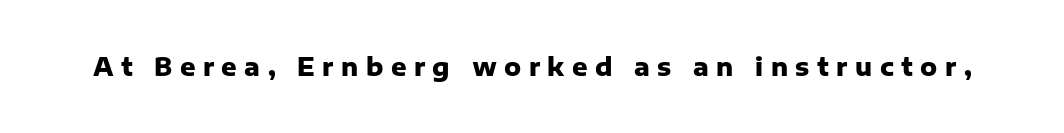
Q: Is the text bold? A: Yes.
Q: Is the text italic (slanted)? A: No, it is upright.
Q: Is the text underlined? A: No.
Q: Is the spacing between letters normal or unusually wide? A: Unusually wide.
